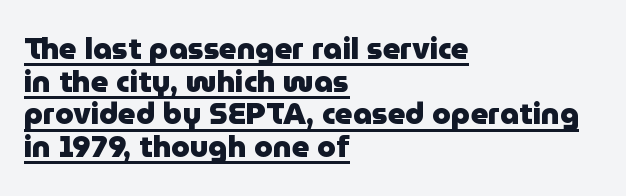
The image shows 30 px heavy sans-serif type, upright; set left-aligned, tight line spacing (1.09x), normal letter spacing, underlined; low stroke contrast and a medium x-height.
